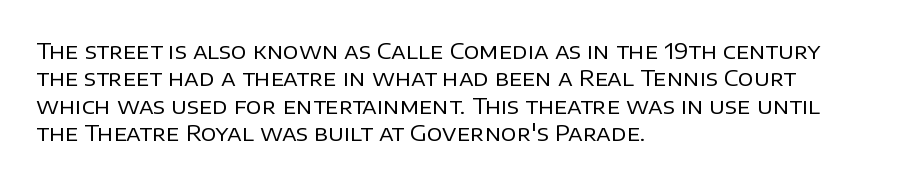
Rendered with straight, roman letterforms. Weight: not bold — regular or lighter. Words appear dense and cohesive because spacing is normal. Horizontal alignment here is leftward, the default for most running prose. A clean baseline with only descenders dipping below it.
